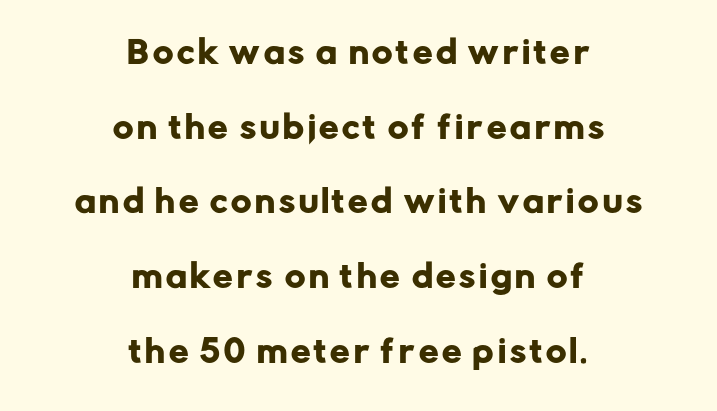
Q: Is the text italic (slanted)? A: No, it is upright.
Q: Is the typeface a serif or a sans-serif typeface? A: Sans-serif.
Q: Is the text underlined? A: No.
Q: How is the paragraph aligned? A: Centered.
Q: Is the spacing between lines tight, normal or loose? A: Loose.
Q: Width (condensed, normal, or wide)? A: Normal.
Q: Stroke contrast? A: Low.
Q: x-height? A: Medium.
Q: Monospaced? A: No.
